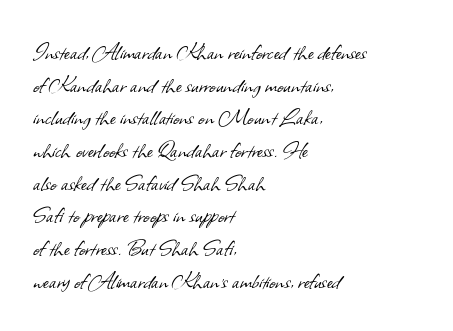
The image shows 27 px text type; set left-aligned, line spacing 1.21x, normal letter spacing, not underlined.
